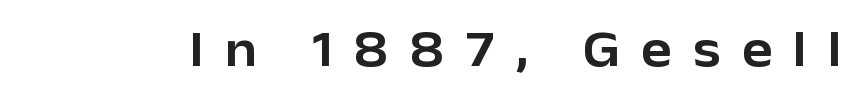
Q: Is the text italic (slanted)? A: No, it is upright.
Q: Is the typeface a serif or a sans-serif typeface? A: Sans-serif.
Q: Is the text underlined? A: No.
Q: Is the spacing between letters normal or unusually wide? A: Unusually wide.
Q: Width (condensed, normal, or wide)? A: Normal.
Q: Stroke contrast? A: Low.
Q: x-height? A: Medium.
Q: Monospaced? A: No.
